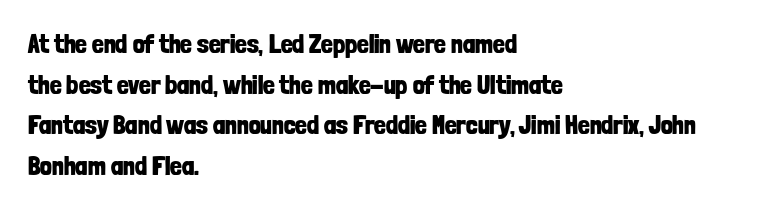
{"italic": "no", "bold": "yes", "underline": "no", "align": "left", "line_spacing": "normal", "line_spacing_ratio": 1.56, "letter_spacing": "normal", "letter_spacing_em": 0.0, "glyph_px": 26}
